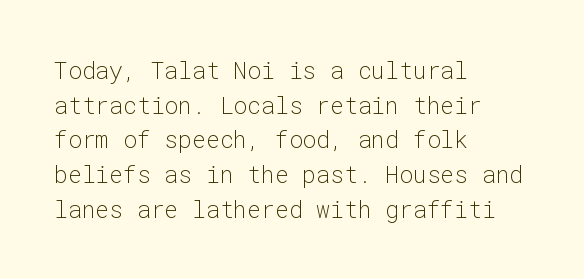
{"italic": "no", "bold": "no", "underline": "no", "align": "left", "line_spacing": "normal", "line_spacing_ratio": 1.51, "letter_spacing": "normal", "letter_spacing_em": 0.0, "glyph_px": 23}
